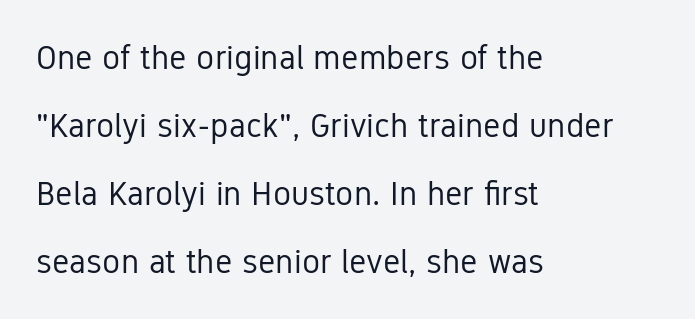
Q: Is the text bold? A: No.
Q: Is the text italic (slanted)? A: No, it is upright.
Q: Is the typeface a serif or a sans-serif typeface? A: Sans-serif.
Q: Is the text underlined? A: No.
Q: How is the paragraph aligned? A: Left-aligned.
Q: Is the spacing between letters normal or unusually wide? A: Normal.
Q: Is the spacing between lines tight, normal or loose? A: Loose.
Q: Width (condensed, normal, or wide)? A: Condensed.
Q: Stroke contrast? A: Low.
Q: x-height? A: Medium.
Q: Monospaced? A: No.
